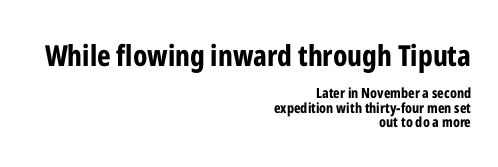
Q: Is the text bold? A: Yes.
Q: Is the text italic (slanted)? A: No, it is upright.
Q: Is the typeface a serif or a sans-serif typeface? A: Sans-serif.
Q: Is the text underlined? A: No.
Q: How is the paragraph aligned? A: Right-aligned.
Q: Is the spacing between letters normal or unusually wide? A: Normal.
Q: Is the spacing between lines tight, normal or loose? A: Tight.
Q: Which block of text is set in a larger size, the first (top) or the second (bottom)? A: The first (top) one.
Q: Width (condensed, normal, or wide)? A: Condensed.
Q: Stroke contrast? A: Low.
Q: x-height? A: Medium.
Q: Monospaced? A: No.
